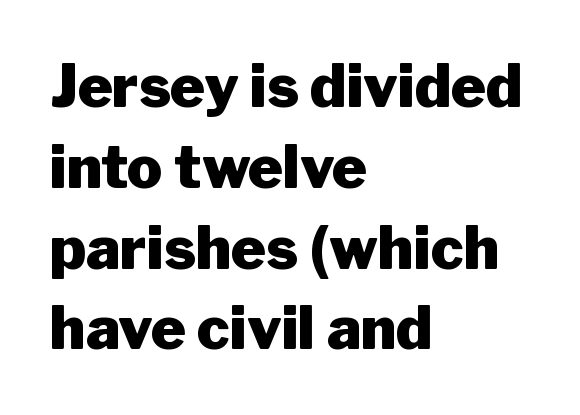
{"serif": "no", "italic": "no", "bold": "yes", "weight": "heavy", "width": "normal", "stroke_contrast": "low", "x_height": "medium", "monospaced": "no", "underline": "no", "align": "left", "line_spacing": "normal", "line_spacing_ratio": 1.37, "letter_spacing": "normal", "letter_spacing_em": 0.0, "glyph_px": 59}
